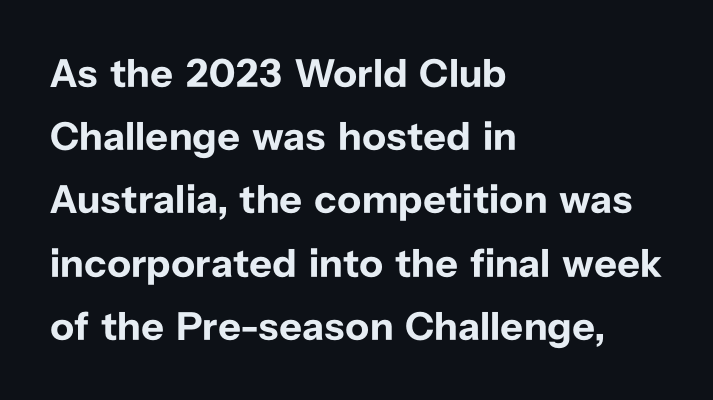
Do the characters align in a grid? No, the font is proportional. The glyphs in this specimen are sans serif. The passage shown is emphatically bold. Vertical spacing — default.
